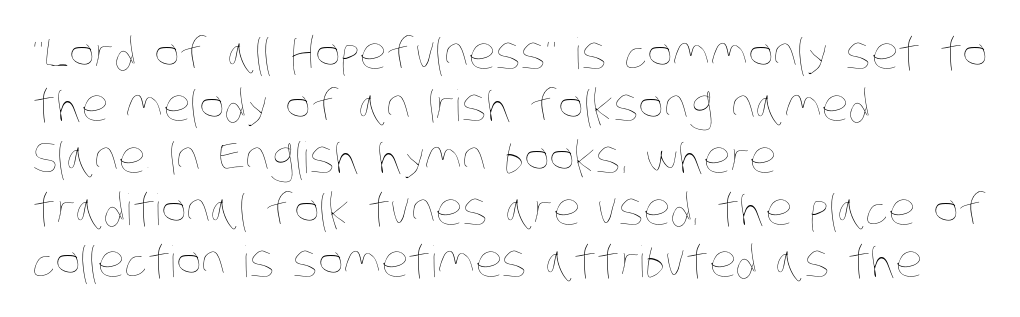
The image shows 43 px thin, condensed type; set left-aligned, line spacing 1.21x, normal letter spacing, not underlined; low stroke contrast and a large x-height.
